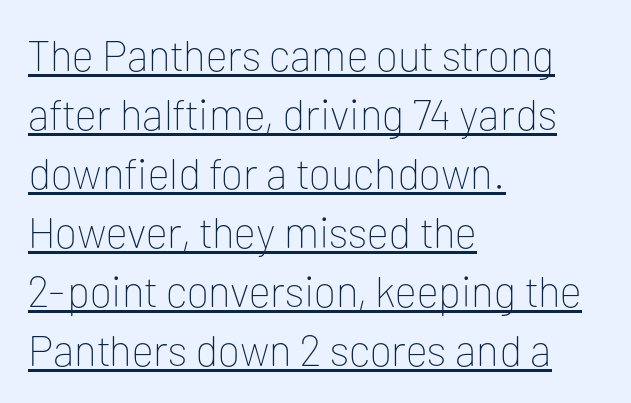
The image shows 43 px thin sans-serif type, upright; set left-aligned, normal line spacing (1.37x), normal letter spacing, underlined; low stroke contrast and a medium x-height.
